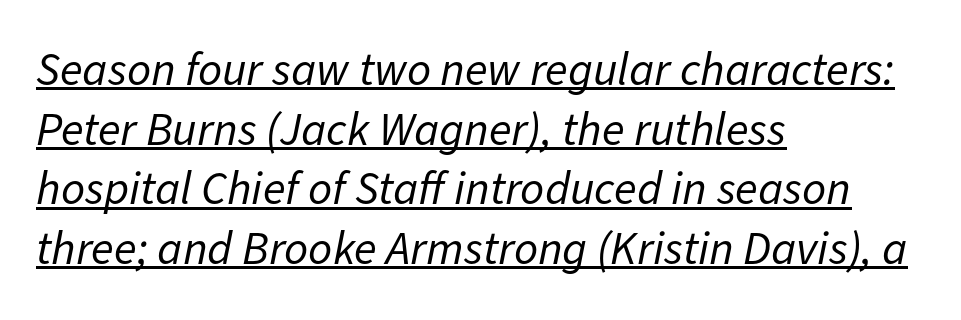
{"italic": "yes", "lean": "right", "slant_degrees": 11, "bold": "no", "weight": "regular", "width": "normal", "stroke_contrast": "low", "x_height": "medium", "monospaced": "no", "underline": "yes", "align": "left", "line_spacing": "normal", "line_spacing_ratio": 1.27, "letter_spacing": "normal", "letter_spacing_em": 0.0, "glyph_px": 47}
